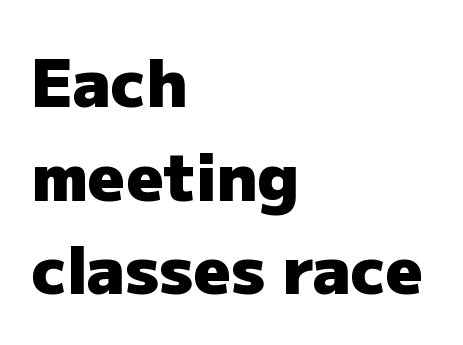
The image shows 65 px heavy sans-serif type, upright; set left-aligned, normal line spacing (1.44x), normal letter spacing, not underlined; low stroke contrast and a medium x-height.
